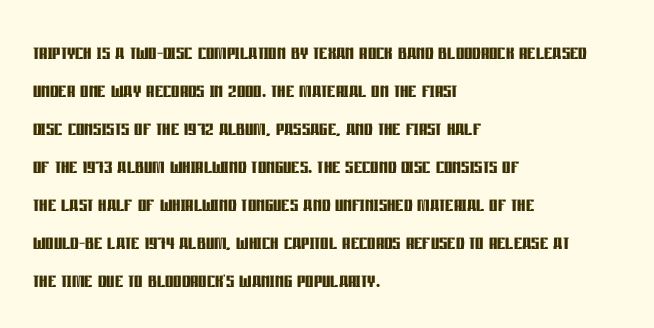
The image shows 26 px bold type, upright; set left-aligned, normal line spacing (1.46x), normal letter spacing, not underlined.
